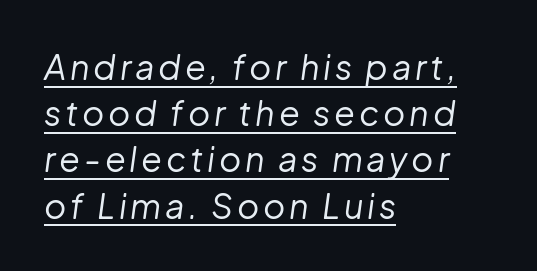
Q: Is the text bold? A: No.
Q: Is the text italic (slanted)? A: Yes, it leans right by about 8 degrees.
Q: Is the text underlined? A: Yes.
Q: How is the paragraph aligned? A: Left-aligned.
Q: Is the spacing between lines tight, normal or loose? A: Normal.
Q: Width (condensed, normal, or wide)? A: Normal.
Q: Stroke contrast? A: Low.
Q: x-height? A: Medium.
Q: Monospaced? A: No.
